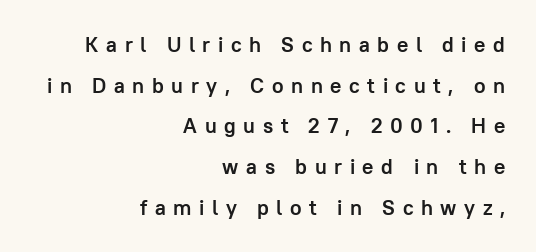
The image shows 21 px bold type, upright; set right-aligned, loose line spacing (1.94x), unusually wide letter spacing (+0.36 em), not underlined.
